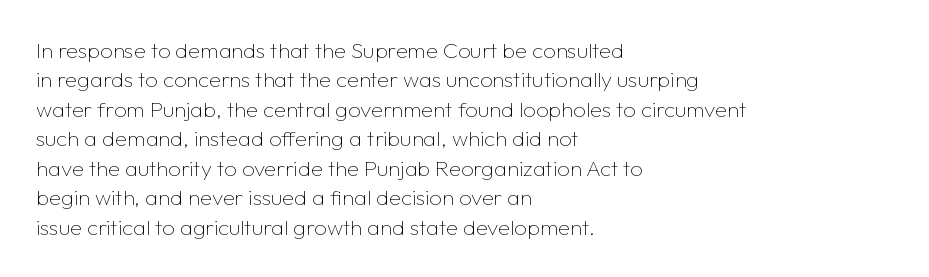
Bare-footed words on every line. Every stem runs plumb, perpendicular to the baseline. The typesetting does not lean heavy: it is not bold. Tracking value appears to be zero — textbook default spacing. The vertical gap from one line to the next is medium.
